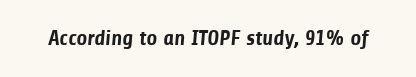
On the weight axis this lands at bold, roughly 700. Spacing between characters is what you'd get straight out of the box. Check under the words: just untouched page.
